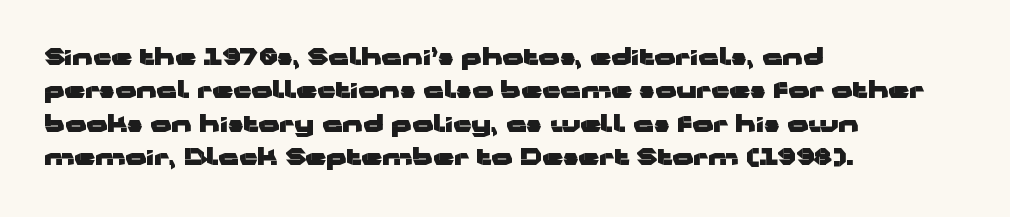
Q: Is the text bold? A: Yes.
Q: Is the text italic (slanted)? A: No, it is upright.
Q: Is the text underlined? A: No.
Q: How is the paragraph aligned? A: Left-aligned.
Q: Is the spacing between letters normal or unusually wide? A: Normal.
Q: Is the spacing between lines tight, normal or loose? A: Normal.
